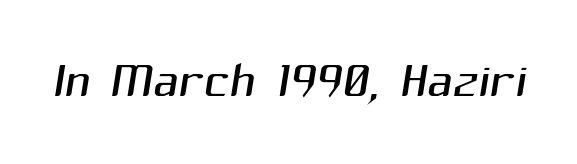
The face used here is rendered with its standard letterfit. Are there feet on the stems? There aren't — it's a sans. Glance below the letters and you will spot only blank space. Varying glyph widths throughout — classic text-font behaviour. Stems and bowls with no extra thickness — not bold.
